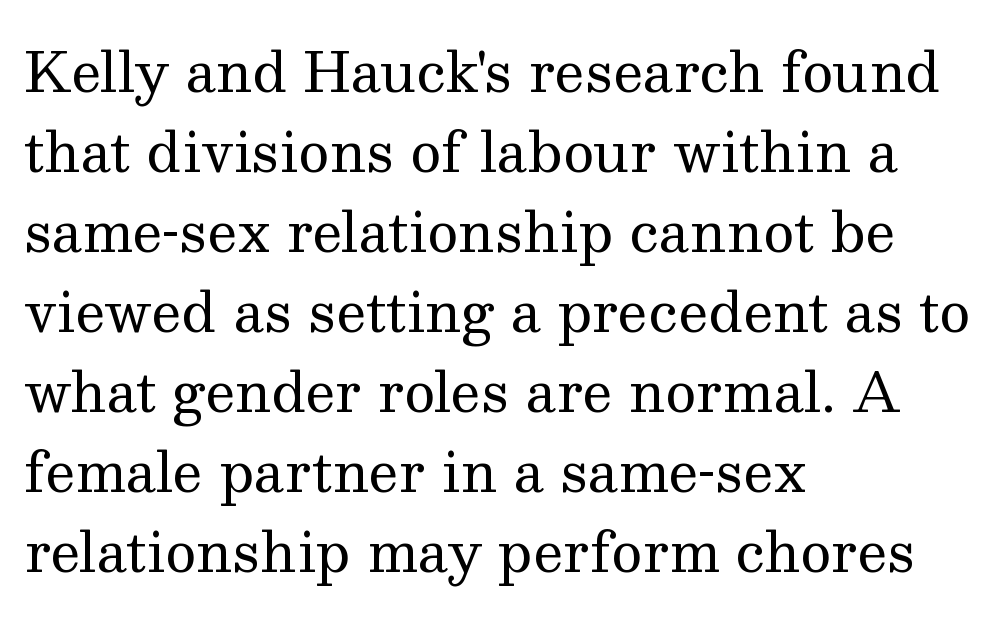
You can tell it's not italic because the verticals are truly vertical. In CSS terms this would be text-align: left. The line-height multiplier appears to be the usual default. You could not count columns in this text — the font is proportionally spaced.
